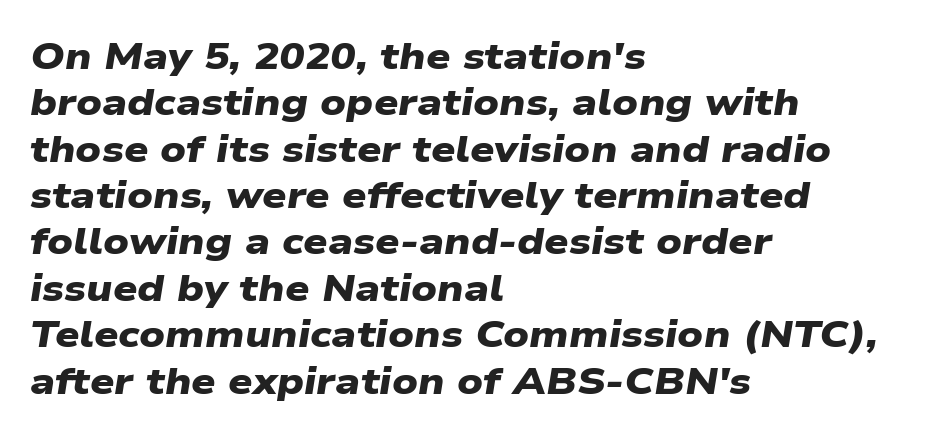
Q: Is the text bold? A: Yes.
Q: Is the typeface a serif or a sans-serif typeface? A: Sans-serif.
Q: Is the text underlined? A: No.
Q: How is the paragraph aligned? A: Left-aligned.
Q: Is the spacing between letters normal or unusually wide? A: Normal.
Q: Width (condensed, normal, or wide)? A: Wide.
Q: Stroke contrast? A: Low.
Q: x-height? A: Medium.
Q: Monospaced? A: No.
